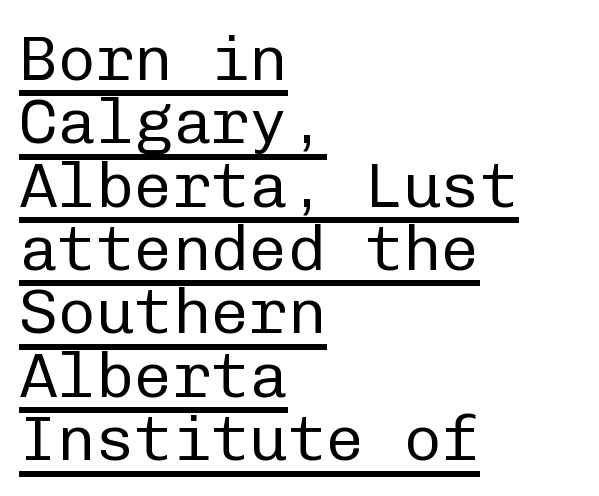
{"serif": "no", "italic": "no", "bold": "no", "weight": "regular", "width": "normal", "stroke_contrast": "low", "x_height": "medium", "monospaced": "yes", "underline": "yes", "align": "left", "line_spacing": "tight", "line_spacing_ratio": 0.99, "letter_spacing": "normal", "letter_spacing_em": 0.0, "glyph_px": 64}
